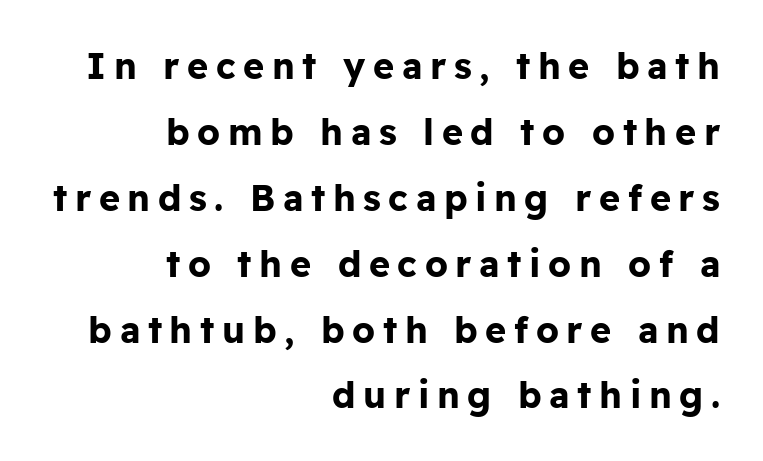
The image shows 36 px bold sans-serif type, upright; set right-aligned, line spacing 1.83x, unusually wide letter spacing (+0.21 em), not underlined; low stroke contrast and a medium x-height.
